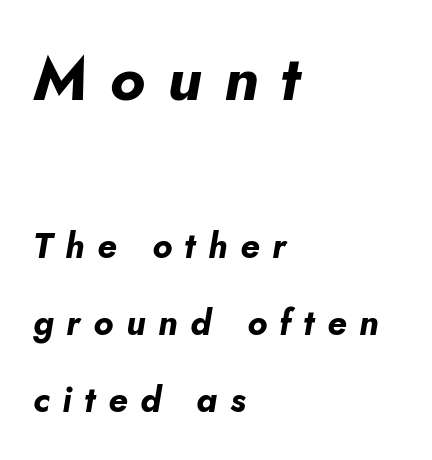
{"italic": "yes", "lean": "right", "slant_degrees": 5, "bold": "yes", "weight": "bold", "width": "normal", "stroke_contrast": "low", "x_height": "small", "monospaced": "no", "underline": "no", "align": "left", "line_spacing": "loose", "line_spacing_ratio": 2.21, "letter_spacing": "wide", "letter_spacing_em": 0.36, "larger_block": "first", "size_ratio": 1.77, "glyph_px": 62}
